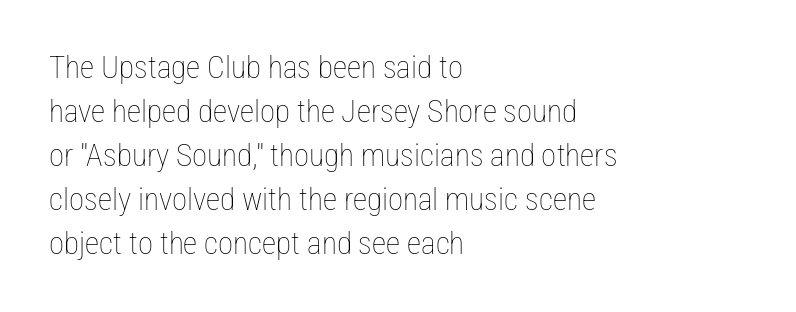
These lines are rendered in a variable-pitch font. Baseline-to-baseline distance is the conventional proportion of letter height. Honestly, the letter spacing is just normal — you wouldn't notice it. Descenders hang freely into open space. Is this a heavy cut? Hardly; it is regular or lighter.
